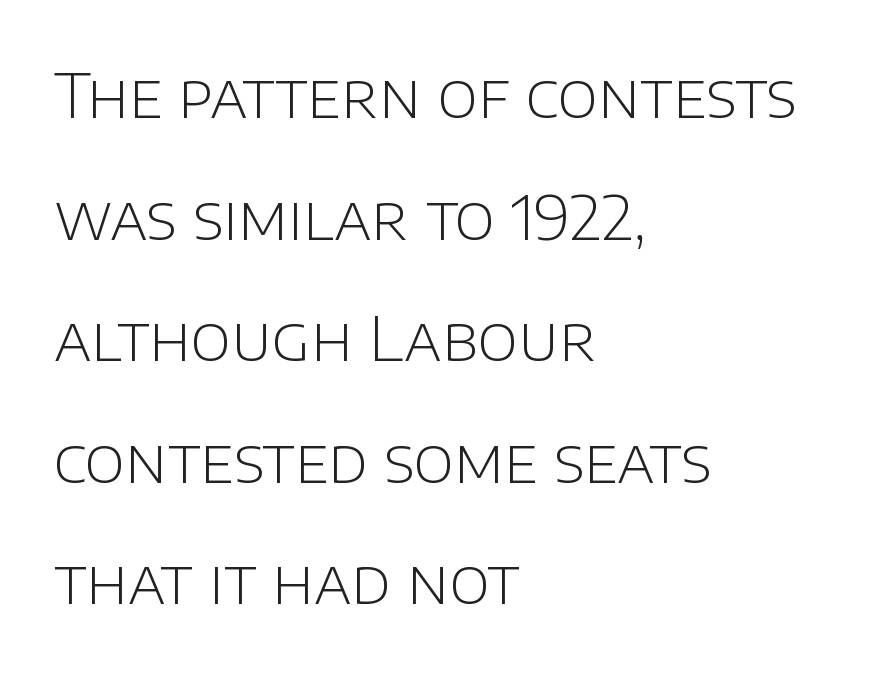
The image shows 62 px light sans-serif type, upright; set left-aligned, loose line spacing (1.96x), normal letter spacing, not underlined; low stroke contrast and a large x-height.
